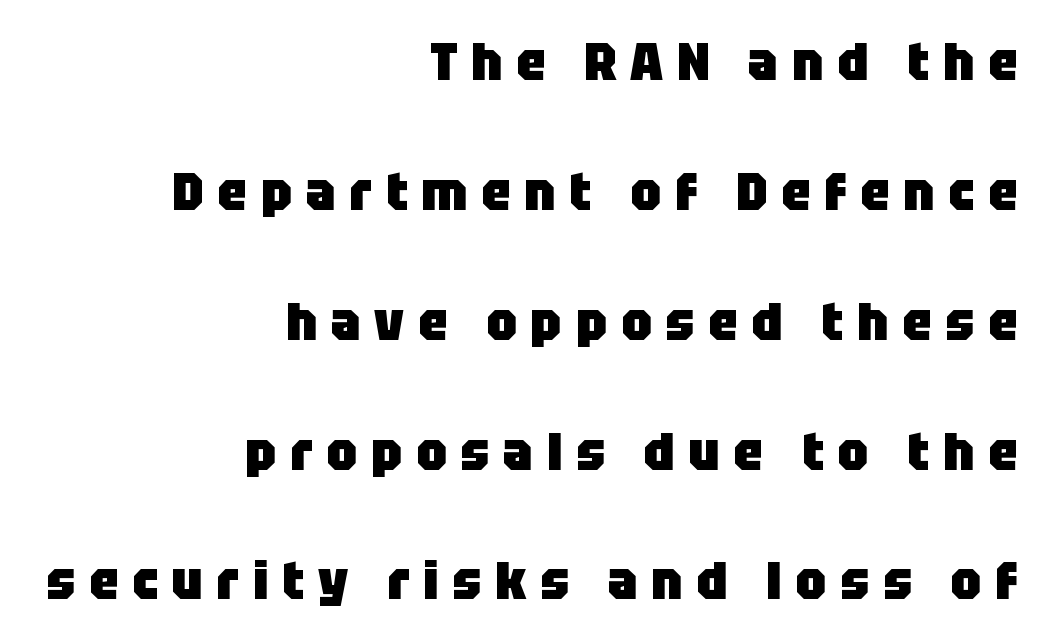
The image shows 53 px heavy sans-serif type, upright; set right-aligned, loose line spacing (2.45x), unusually wide letter spacing (+0.26 em), not underlined; low stroke contrast and a large x-height.
